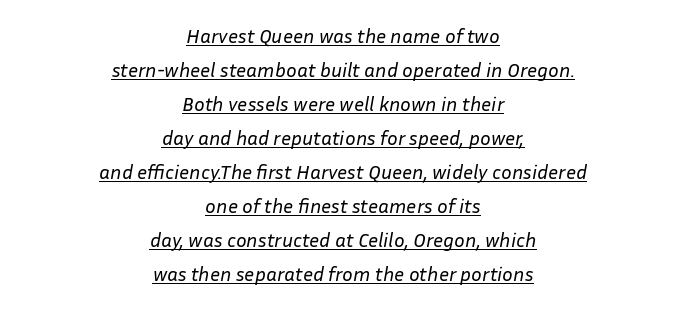
{"italic": "yes", "lean": "right", "slant_degrees": 10, "bold": "no", "underline": "yes", "align": "center", "line_spacing": "normal", "line_spacing_ratio": 1.7, "letter_spacing": "normal", "letter_spacing_em": 0.0, "glyph_px": 20}
